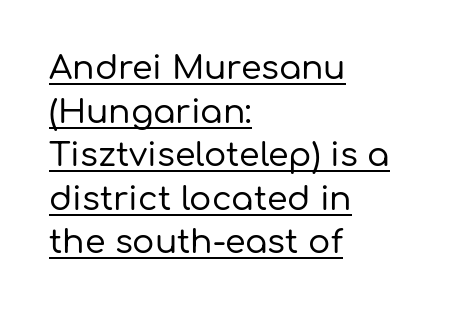
Q: Is the text italic (slanted)? A: No, it is upright.
Q: Is the typeface a serif or a sans-serif typeface? A: Sans-serif.
Q: Is the text underlined? A: Yes.
Q: How is the paragraph aligned? A: Left-aligned.
Q: Is the spacing between letters normal or unusually wide? A: Normal.
Q: Is the spacing between lines tight, normal or loose? A: Normal.
Q: Width (condensed, normal, or wide)? A: Normal.
Q: Stroke contrast? A: Low.
Q: x-height? A: Medium.
Q: Monospaced? A: No.
